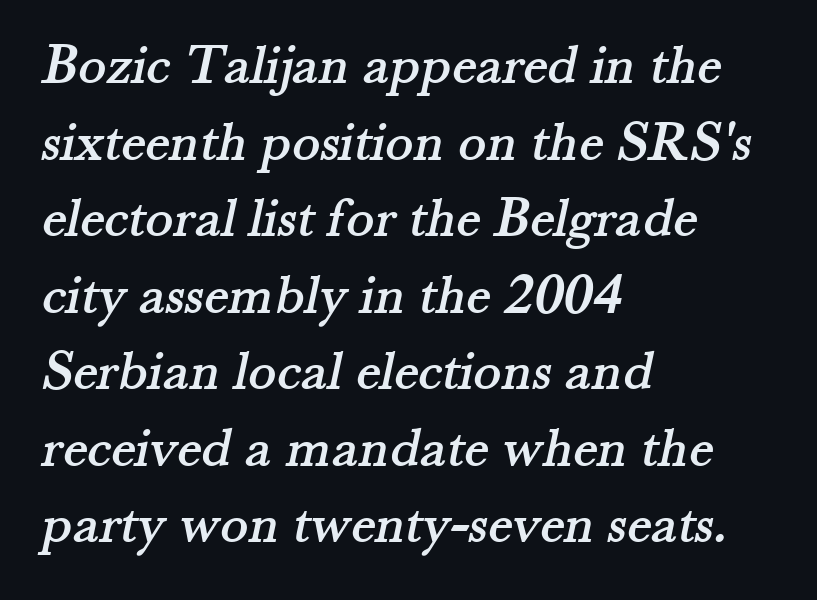
The image shows 58 px serif type; set left-aligned, normal line spacing (1.32x), normal letter spacing, not underlined; medium stroke contrast and a small x-height.
